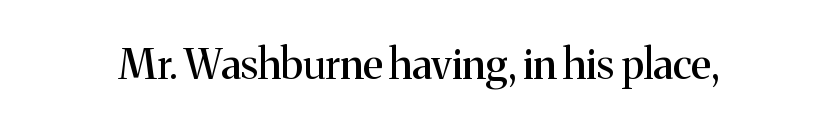
Descenders are the only things crossing below the line. You can tell from the footed stems that serif type was used. Compared with typical body copy, the letter spacing here is the same. The passage shown is typed in a proportional face where columns would drift. If you drew a line through each stem, it would be perfectly vertical.
